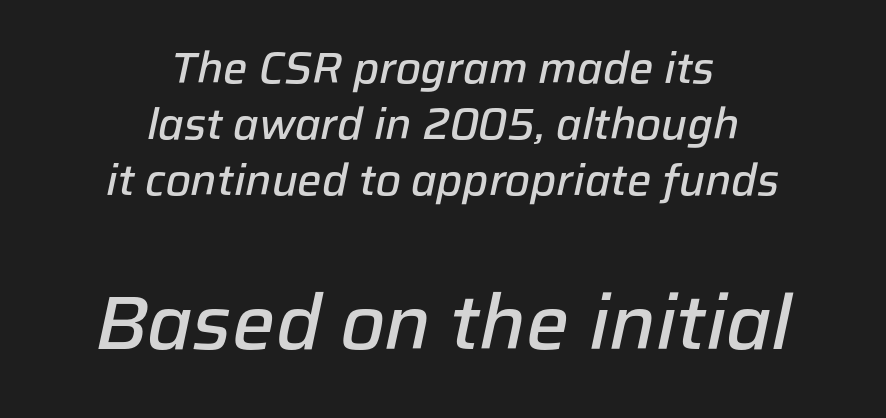
The image shows 76 px semibold type, italic (leaning right); set centered, normal line spacing (1.3x), normal letter spacing, not underlined; the second (bottom) block is 1.77x larger; low stroke contrast and a medium x-height.
